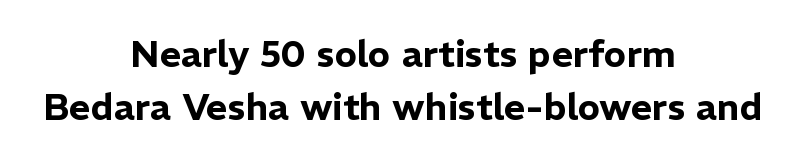
Q: Is the text italic (slanted)? A: No, it is upright.
Q: Is the typeface a serif or a sans-serif typeface? A: Sans-serif.
Q: Is the text underlined? A: No.
Q: How is the paragraph aligned? A: Centered.
Q: Is the spacing between letters normal or unusually wide? A: Normal.
Q: Is the spacing between lines tight, normal or loose? A: Normal.
Q: Width (condensed, normal, or wide)? A: Normal.
Q: Stroke contrast? A: Low.
Q: x-height? A: Medium.
Q: Monospaced? A: No.
